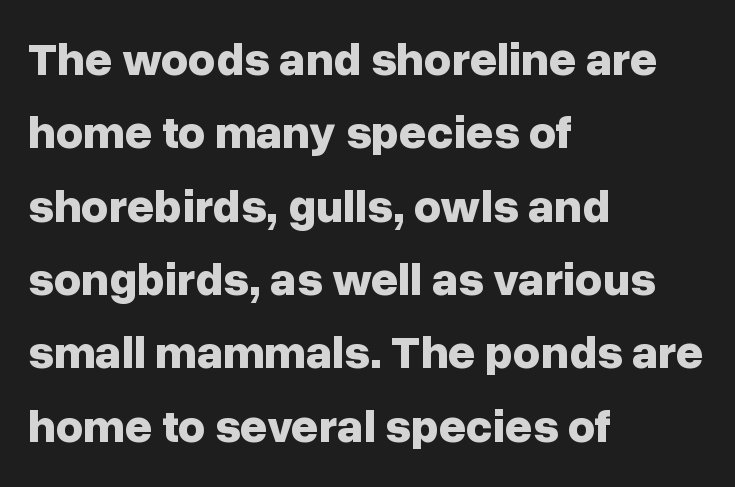
{"serif": "no", "italic": "no", "bold": "yes", "weight": "bold", "width": "normal", "stroke_contrast": "low", "x_height": "medium", "monospaced": "no", "underline": "no", "align": "left", "line_spacing": "normal", "line_spacing_ratio": 1.56, "letter_spacing": "normal", "letter_spacing_em": 0.0, "glyph_px": 47}
